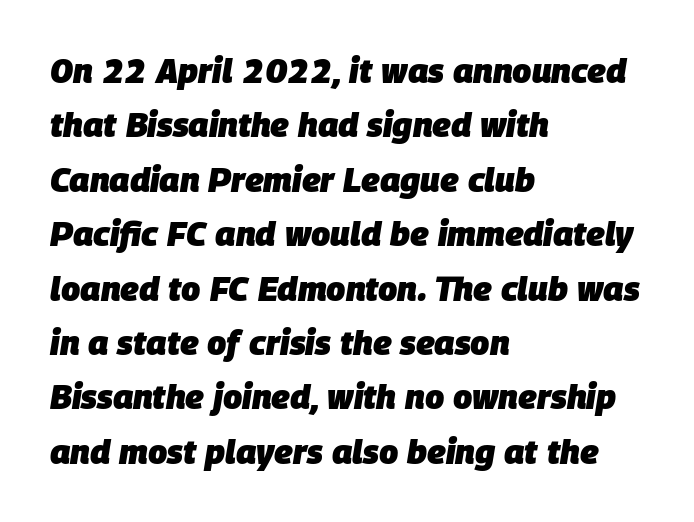
The image shows 34 px heavy type, italic (leaning right); set left-aligned, normal line spacing (1.6x), normal letter spacing, not underlined; low stroke contrast and a large x-height.
